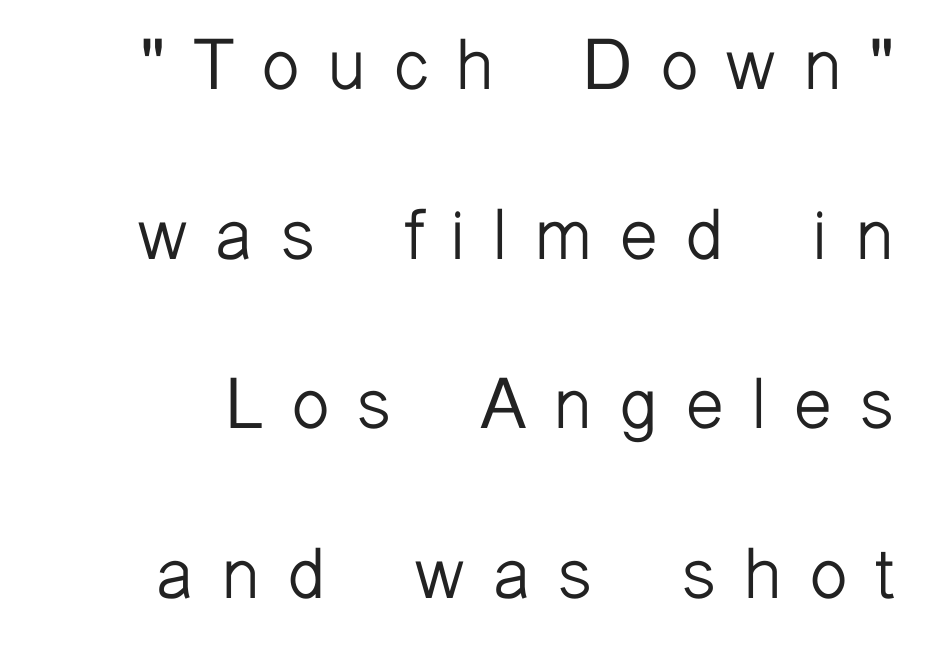
The image shows 71 px light sans-serif type, upright; set loose line spacing (2.39x), unusually wide letter spacing (+0.37 em), not underlined; low stroke contrast and a medium x-height.
